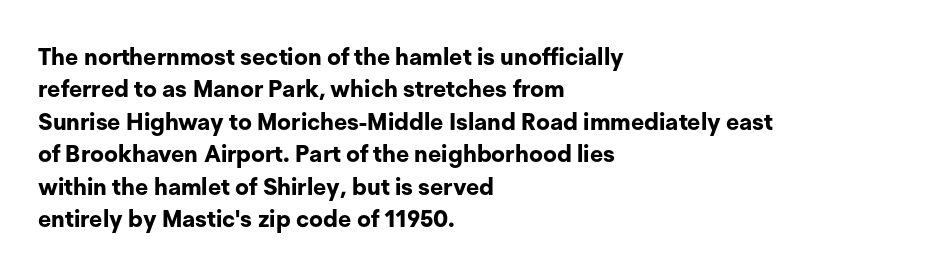
Q: Is the text bold? A: Yes.
Q: Is the text italic (slanted)? A: No, it is upright.
Q: Is the text underlined? A: No.
Q: How is the paragraph aligned? A: Left-aligned.
Q: Is the spacing between letters normal or unusually wide? A: Normal.
Q: Is the spacing between lines tight, normal or loose? A: Normal.
